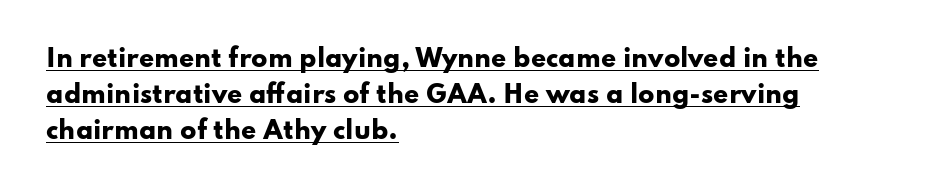
The image shows 24 px bold type, upright; set left-aligned, normal line spacing (1.49x), normal letter spacing, underlined.
